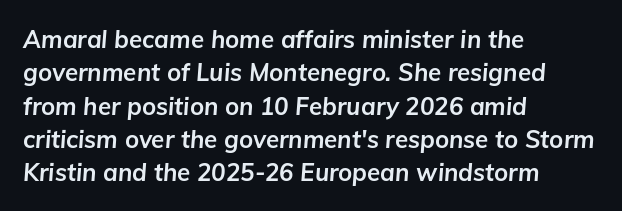
The image shows 24 px bold type, italic (leaning right); set left-aligned, normal line spacing (1.39x), normal letter spacing, not underlined.
